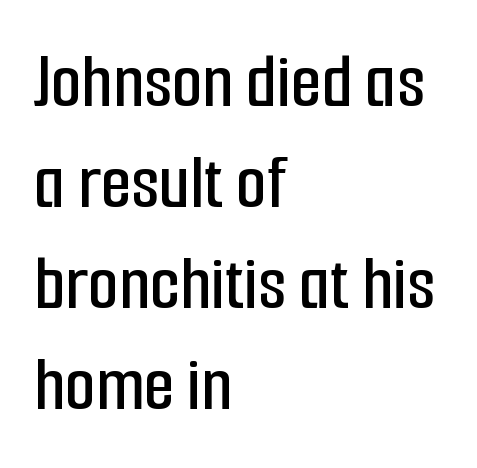
Q: Is the text italic (slanted)? A: No, it is upright.
Q: Is the typeface a serif or a sans-serif typeface? A: Sans-serif.
Q: Is the text underlined? A: No.
Q: How is the paragraph aligned? A: Left-aligned.
Q: Is the spacing between letters normal or unusually wide? A: Normal.
Q: Is the spacing between lines tight, normal or loose? A: Normal.
Q: Width (condensed, normal, or wide)? A: Condensed.
Q: Stroke contrast? A: Low.
Q: x-height? A: Medium.
Q: Monospaced? A: No.
